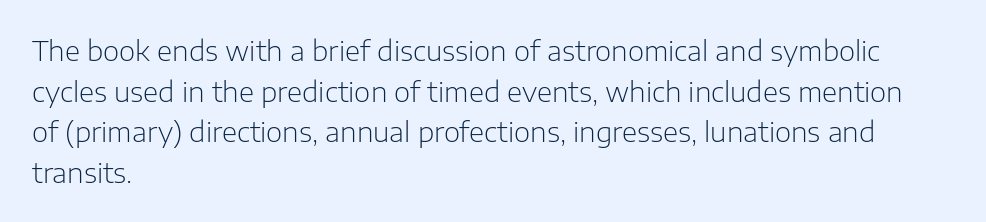
Q: Is the text bold? A: No.
Q: Is the text italic (slanted)? A: No, it is upright.
Q: Is the typeface a serif or a sans-serif typeface? A: Sans-serif.
Q: Is the text underlined? A: No.
Q: How is the paragraph aligned? A: Left-aligned.
Q: Is the spacing between letters normal or unusually wide? A: Normal.
Q: Is the spacing between lines tight, normal or loose? A: Normal.
Q: Width (condensed, normal, or wide)? A: Normal.
Q: Stroke contrast? A: Low.
Q: x-height? A: Medium.
Q: Monospaced? A: No.
